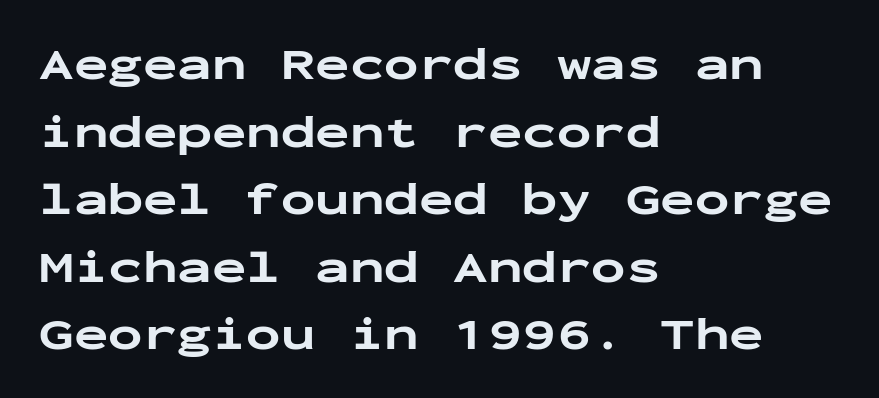
The image shows 46 px bold, wide sans-serif type, upright, monospaced; set left-aligned, normal line spacing (1.47x), normal letter spacing, not underlined; low stroke contrast and a medium x-height.
